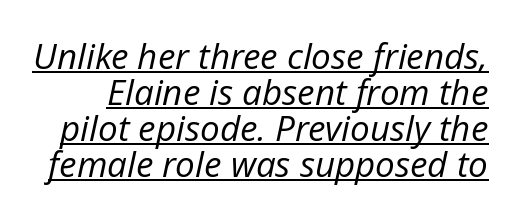
The image shows 35 px regular-weight type, italic (leaning right); set tight line spacing (1.03x), normal letter spacing, underlined; low stroke contrast and a medium x-height.
